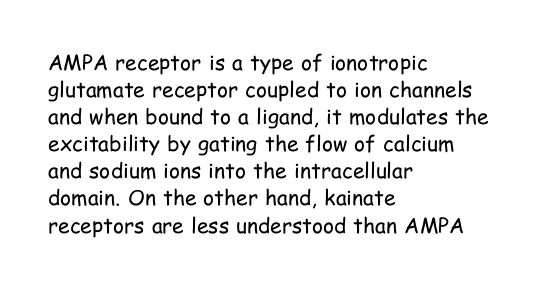
The image shows 21 px text type, upright; set left-aligned, normal line spacing (1.29x), normal letter spacing, not underlined.
